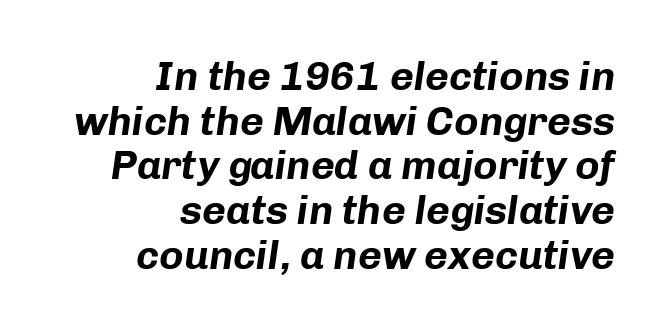
Q: Is the text bold? A: Yes.
Q: Is the text italic (slanted)? A: Yes, it leans right by about 8 degrees.
Q: Is the text underlined? A: No.
Q: How is the paragraph aligned? A: Right-aligned.
Q: Is the spacing between letters normal or unusually wide? A: Normal.
Q: Is the spacing between lines tight, normal or loose? A: Tight.
Q: Width (condensed, normal, or wide)? A: Normal.
Q: Stroke contrast? A: Low.
Q: x-height? A: Medium.
Q: Monospaced? A: No.
